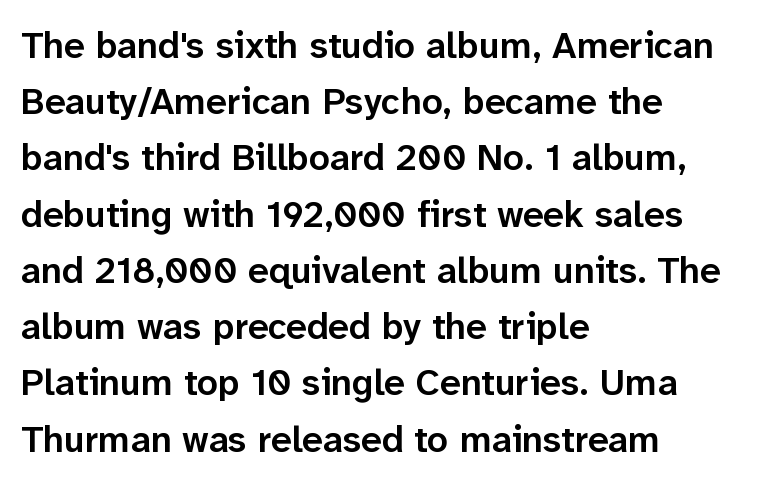
Note: no serifs on the glyphs. Vertically, the passage feels balanced, rows spaced as you'd expect. This rendering uses left alignment, leaving the right contour irregular. Does the weight exceed regular? Yes, but only to semibold.
